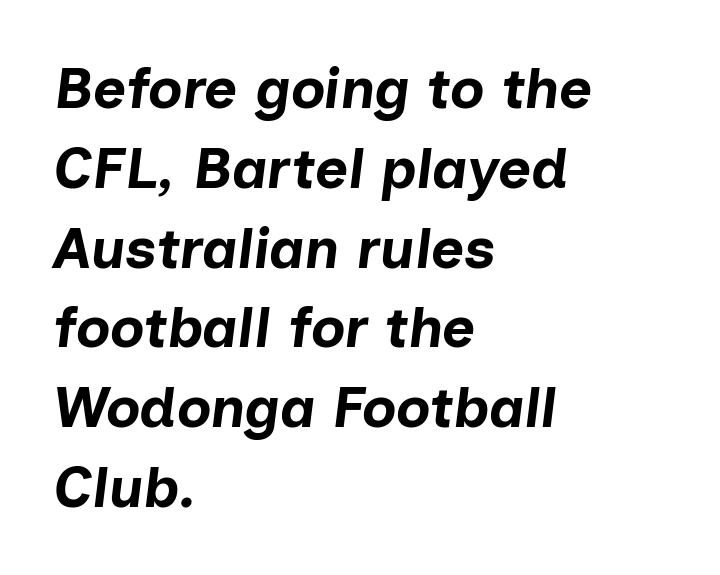
Q: Is the text bold? A: Yes.
Q: Is the text italic (slanted)? A: Yes, it leans right by about 7 degrees.
Q: Is the text underlined? A: No.
Q: How is the paragraph aligned? A: Left-aligned.
Q: Is the spacing between letters normal or unusually wide? A: Normal.
Q: Is the spacing between lines tight, normal or loose? A: Normal.
Q: Width (condensed, normal, or wide)? A: Normal.
Q: Stroke contrast? A: Low.
Q: x-height? A: Medium.
Q: Monospaced? A: No.
